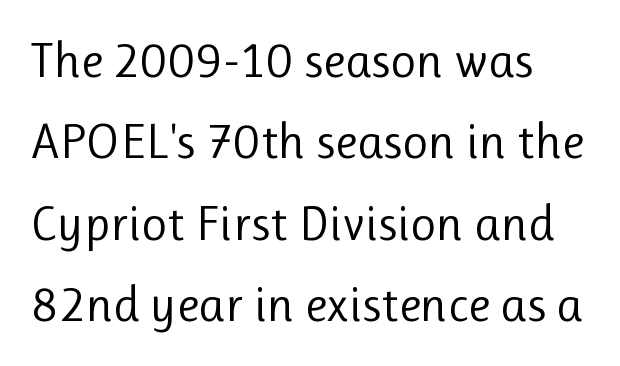
The image shows 50 px regular-weight sans-serif type, upright; set left-aligned, normal line spacing (1.63x), normal letter spacing, not underlined; low stroke contrast and a medium x-height.
